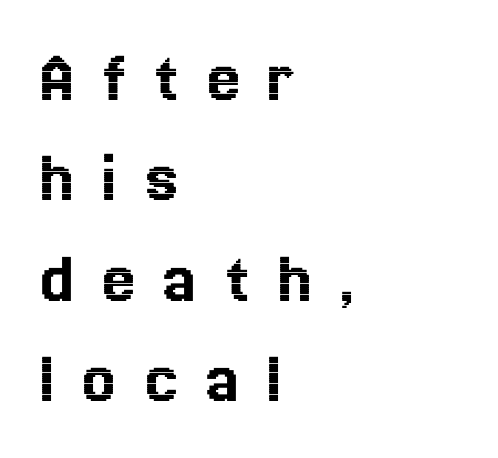
Clear beneath every line of the passage. Vertical spacing — default. The passage shown has open, widely tracked lettering throughout. The paragraph shown leans on its left margin. Note the varied advance widths — an 'i' is clearly narrower than an 'm'.
